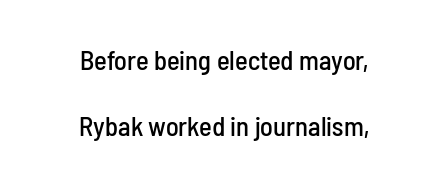
The image shows 27 px text type, upright; set centered, loose line spacing (2.45x), normal letter spacing, not underlined.
